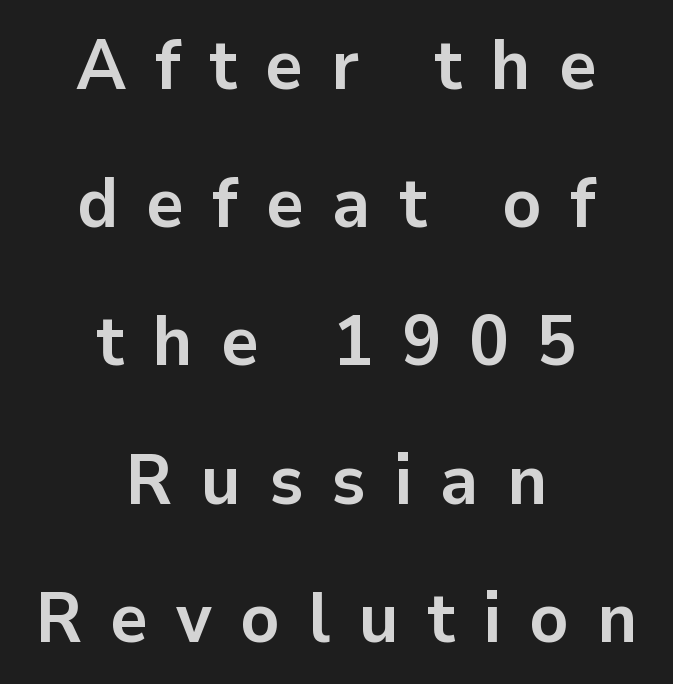
Q: Is the text bold? A: Yes.
Q: Is the text italic (slanted)? A: No, it is upright.
Q: Is the typeface a serif or a sans-serif typeface? A: Sans-serif.
Q: Is the text underlined? A: No.
Q: How is the paragraph aligned? A: Centered.
Q: Is the spacing between letters normal or unusually wide? A: Unusually wide.
Q: Is the spacing between lines tight, normal or loose? A: Loose.
Q: Width (condensed, normal, or wide)? A: Normal.
Q: Stroke contrast? A: Low.
Q: x-height? A: Medium.
Q: Monospaced? A: No.
